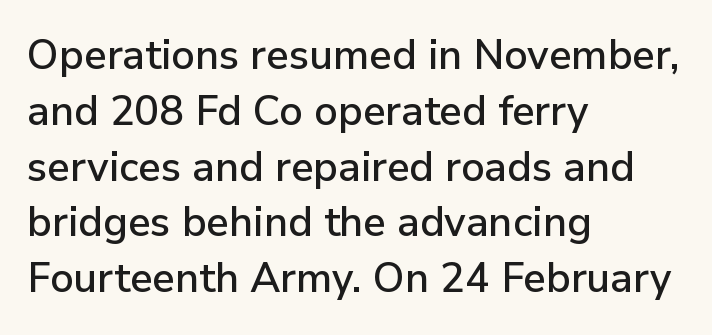
{"serif": "no", "italic": "no", "width": "normal", "stroke_contrast": "low", "x_height": "medium", "monospaced": "no", "underline": "no", "align": "left", "line_spacing": "normal", "line_spacing_ratio": 1.36, "letter_spacing": "normal", "letter_spacing_em": 0.0, "glyph_px": 41}
